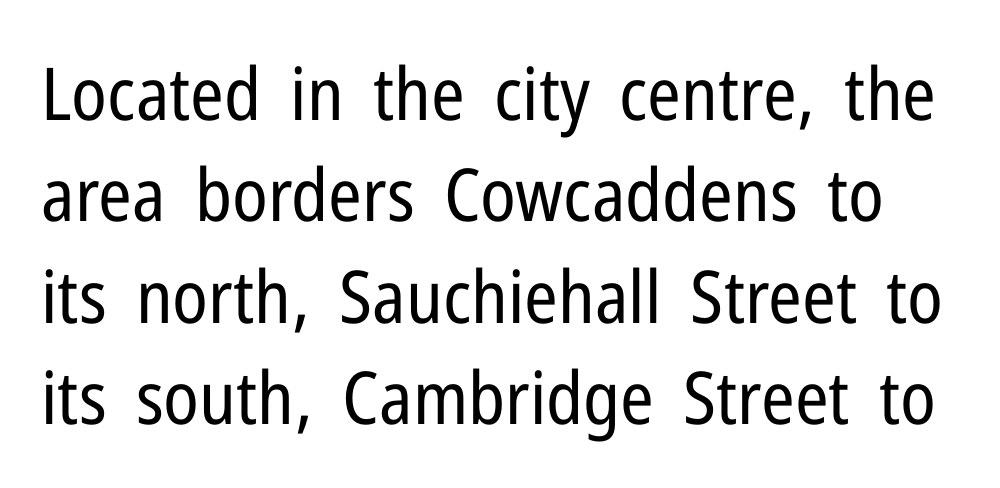
{"serif": "no", "italic": "no", "bold": "no", "weight": "regular", "width": "condensed", "stroke_contrast": "low", "x_height": "medium", "monospaced": "no", "underline": "no", "line_spacing": "normal", "line_spacing_ratio": 1.39, "letter_spacing": "normal", "letter_spacing_em": 0.0, "glyph_px": 73}
